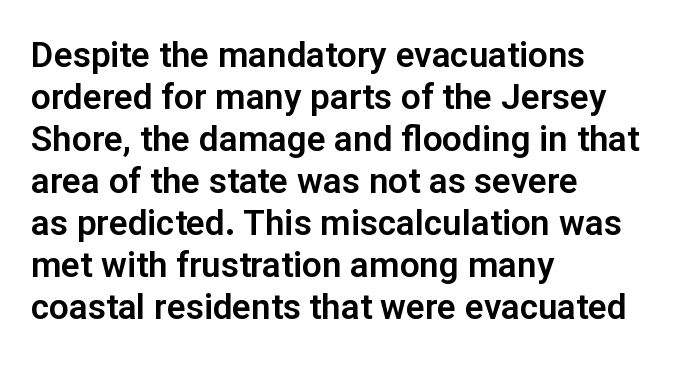
{"serif": "no", "italic": "no", "width": "normal", "stroke_contrast": "low", "x_height": "medium", "monospaced": "no", "underline": "no", "align": "left", "line_spacing_ratio": 1.2, "letter_spacing": "normal", "letter_spacing_em": 0.0, "glyph_px": 35}
